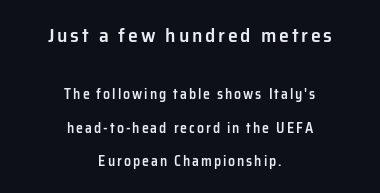
The image shows 20 px text type, upright; set centered, loose line spacing (2.4x), not underlined; the first (top) block is 1.43x larger.
